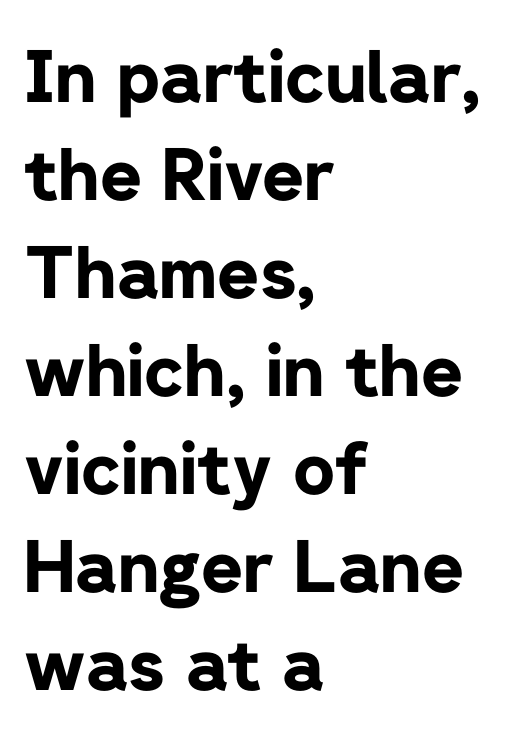
The image shows 72 px bold sans-serif type, upright; set left-aligned, normal line spacing (1.36x), normal letter spacing, not underlined; low stroke contrast and a medium x-height.
